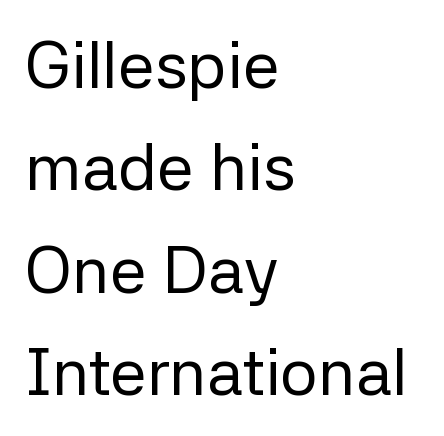
Q: Is the text bold? A: No.
Q: Is the text italic (slanted)? A: No, it is upright.
Q: Is the typeface a serif or a sans-serif typeface? A: Sans-serif.
Q: Is the text underlined? A: No.
Q: How is the paragraph aligned? A: Left-aligned.
Q: Is the spacing between letters normal or unusually wide? A: Normal.
Q: Is the spacing between lines tight, normal or loose? A: Normal.
Q: Width (condensed, normal, or wide)? A: Normal.
Q: Stroke contrast? A: Low.
Q: x-height? A: Medium.
Q: Monospaced? A: No.
